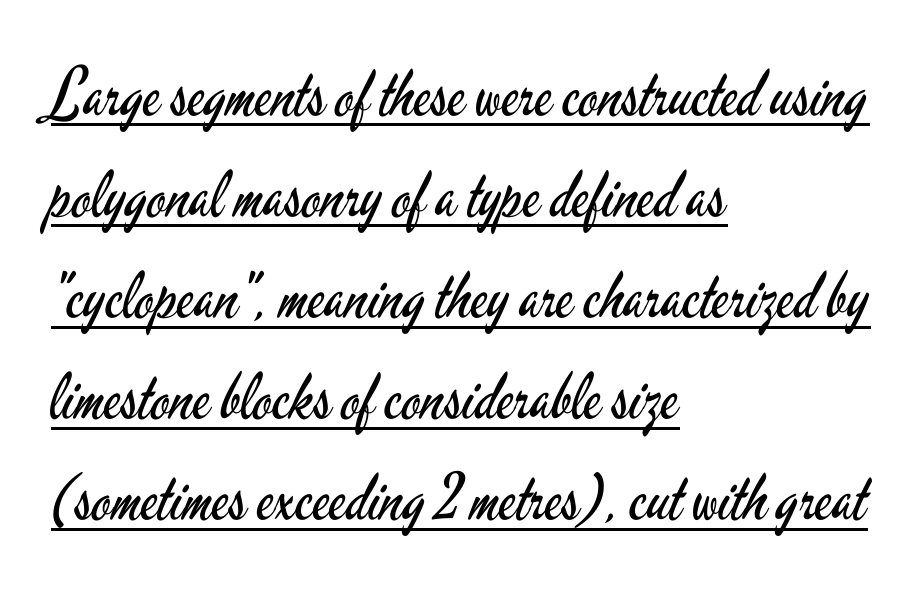
Q: Is the text bold? A: No.
Q: Is the text italic (slanted)? A: Yes.
Q: Is the typeface a serif or a sans-serif typeface? A: Sans-serif.
Q: Is the text underlined? A: Yes.
Q: How is the paragraph aligned? A: Left-aligned.
Q: Is the spacing between letters normal or unusually wide? A: Normal.
Q: Is the spacing between lines tight, normal or loose? A: Normal.
Q: Width (condensed, normal, or wide)? A: Condensed.
Q: Stroke contrast? A: Low.
Q: x-height? A: Small.
Q: Monospaced? A: No.
